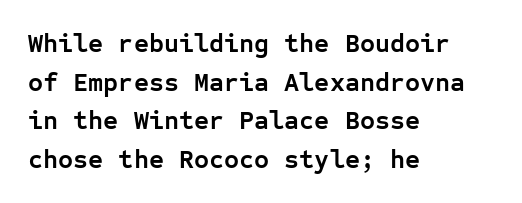
The image shows 26 px bold type, upright; set left-aligned, normal line spacing (1.49x), normal letter spacing, not underlined.
